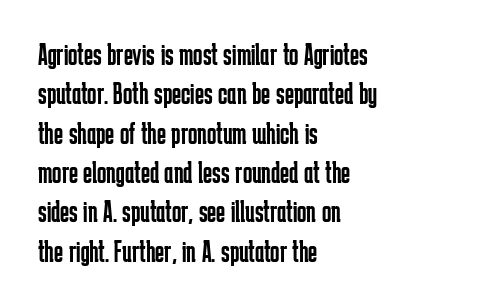
The image shows 31 px regular-weight, condensed sans-serif type, upright; set left-aligned, normal line spacing (1.27x), normal letter spacing, not underlined; low stroke contrast and a medium x-height.
